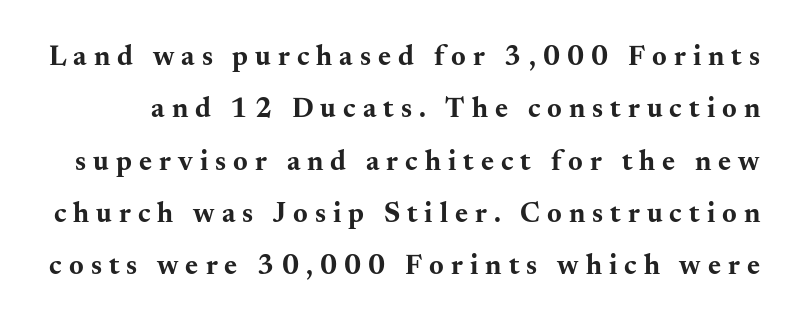
The passage shown is not underscored anywhere. Look at the bottom of the vertical strokes: they flare into serifs here. These lines are rendered in a variable-pitch font. Display-style spreading of the glyphs; the letterfit is very open. Bold? Absolutely — the strokes are thick and heavy. Every stem runs plumb, perpendicular to the baseline.
